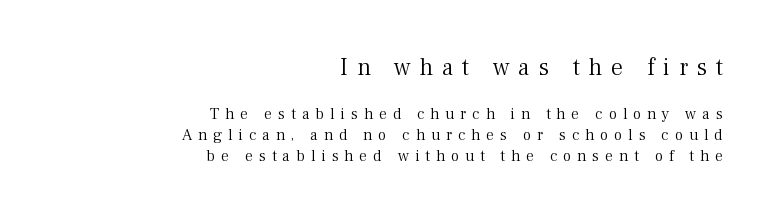
{"italic": "no", "bold": "no", "underline": "no", "align": "right", "line_spacing": "normal", "line_spacing_ratio": 1.31, "letter_spacing": "wide", "letter_spacing_em": 0.37, "larger_block": "first", "size_ratio": 1.5, "glyph_px": 24}
